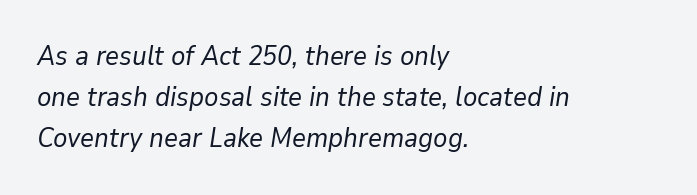
The image shows 27 px text type, italic (leaning right); set left-aligned, normal line spacing (1.52x), normal letter spacing, not underlined.
